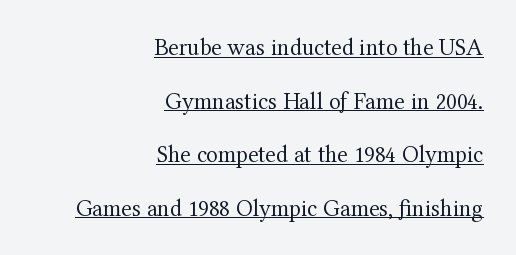
{"italic": "no", "bold": "no", "underline": "yes", "align": "right", "line_spacing": "loose", "line_spacing_ratio": 2.23, "letter_spacing": "normal", "letter_spacing_em": 0.0, "glyph_px": 24}
